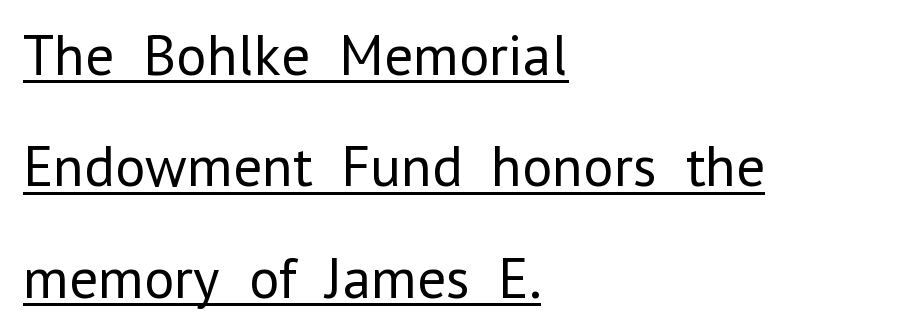
{"serif": "no", "italic": "no", "bold": "no", "weight": "regular", "width": "normal", "stroke_contrast": "low", "x_height": "medium", "monospaced": "no", "underline": "yes", "align": "left", "line_spacing": "loose", "line_spacing_ratio": 1.92, "letter_spacing": "normal", "letter_spacing_em": 0.0, "glyph_px": 58}
